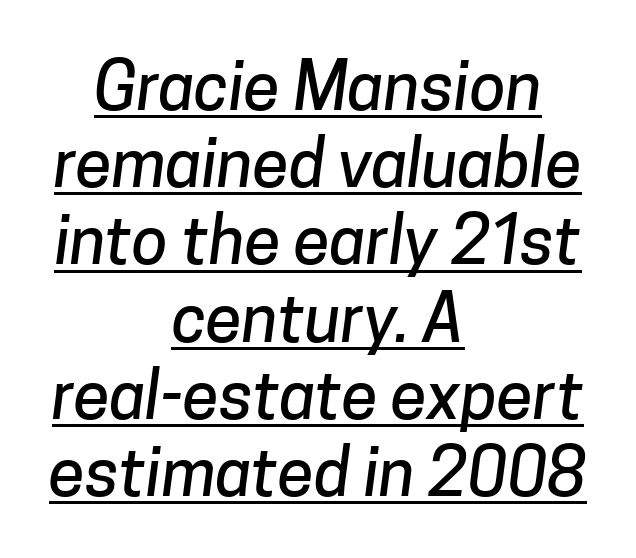
Like a heading marked for emphasis, these lines bear an underscore. A typesetter would call this zero additional tracking. The rendering uses natural spacing where letterforms have individual widths. Each line is balanced around a shared central axis. The face used here is a sans, in the tradition of grotesques and geometrics.
